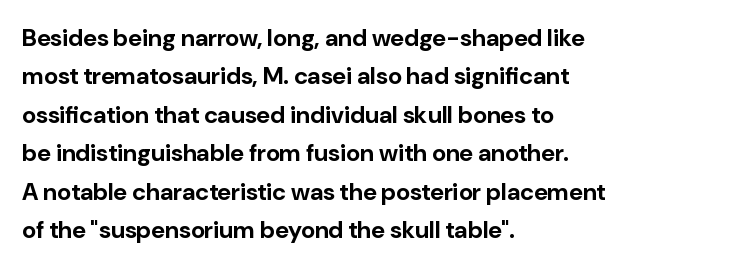
The image shows 24 px bold type, upright; set left-aligned, normal line spacing (1.6x), normal letter spacing, not underlined.
